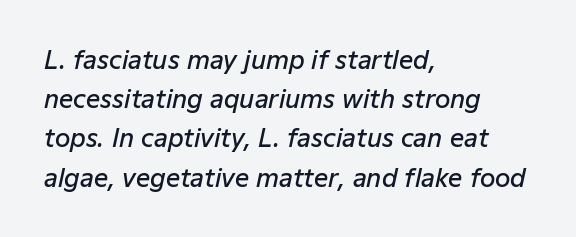
Alignment: flush left. Stems and bowls a touch heavier than normal — semibold. What stands out about the letter spacing? Nothing — it is the standard amount. In terms of posture, this sample is oblique.
